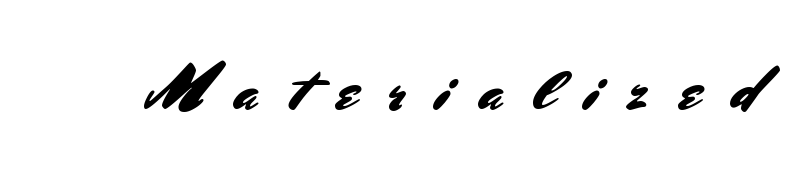
{"serif": "no", "width": "normal", "stroke_contrast": "medium", "x_height": "small", "monospaced": "no", "underline": "no", "letter_spacing": "wide", "letter_spacing_em": 0.48, "glyph_px": 62}
